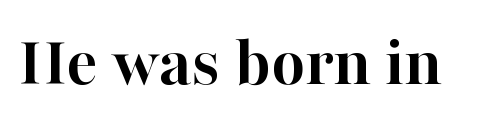
The image shows 73 px semibold serif type, upright; set normal letter spacing, not underlined; high stroke contrast and a medium x-height.
